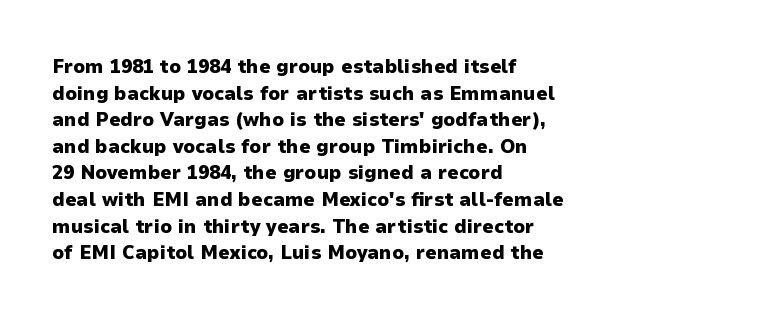
The typography opts for an upright posture over an oblique one. A classic flush-left, rag-right setting is used for this passage. Words appear dense and cohesive because spacing is normal. A full-strength bold gives these letters their thick strokes. Rule under the text: the space is simply empty.
